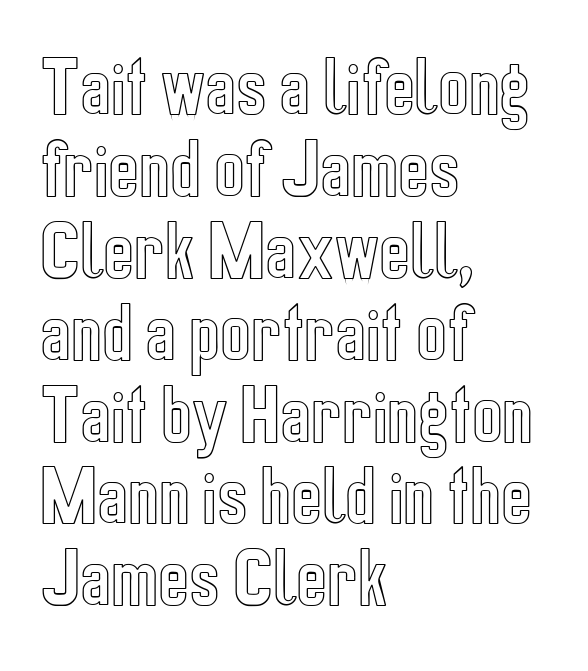
The rendering anchors every line to the left-hand side. One glance says typical: line gaps are just what's usual. These lines keep a tight, regular rhythm from letter to letter. The letters advance in unequal steps, a hallmark of proportional type.
